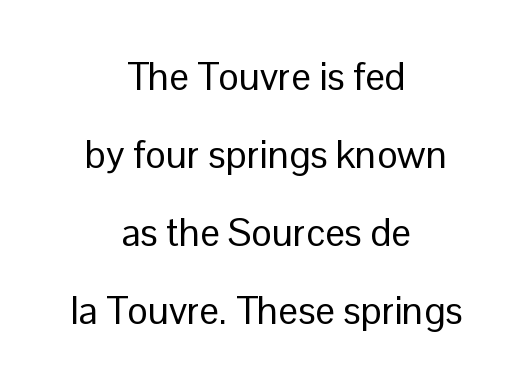
The image shows 39 px regular-weight sans-serif type, upright; set centered, loose line spacing (2.0x), normal letter spacing, not underlined; low stroke contrast and a medium x-height.
